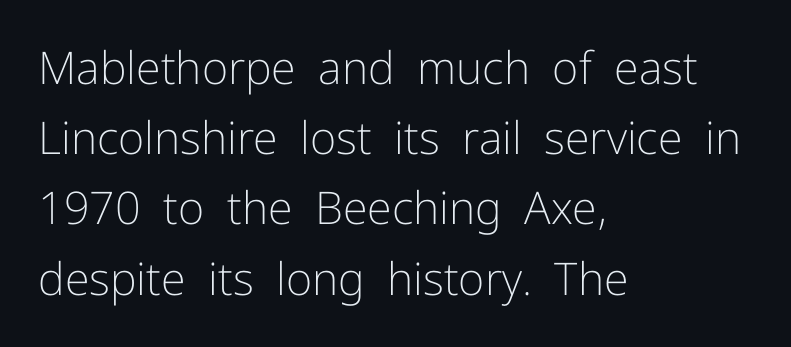
The string is rendered with underlining switched off. Caption: standard tracking, unaltered. Each letter keeps its own natural width here, so spacing adapts to shape. Stems here are at most as thick as an everyday book face. Note: no serifs on the glyphs. Style check: upright.
